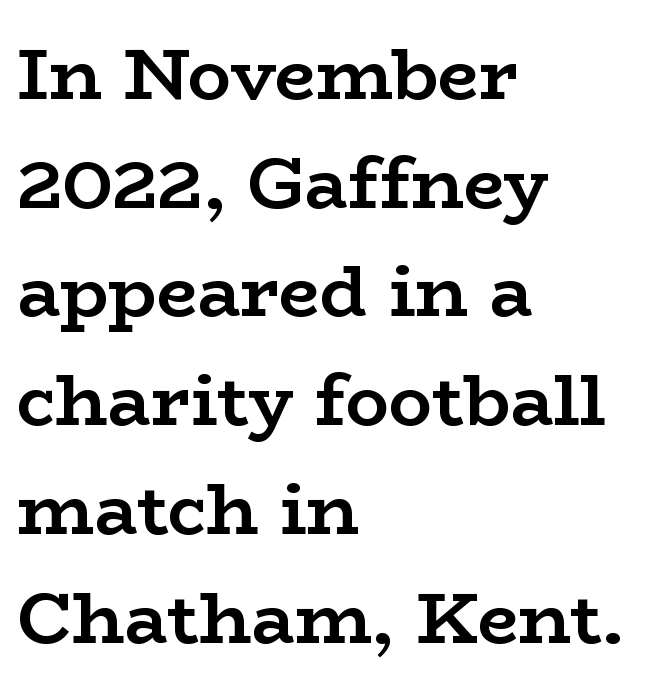
{"serif": "yes", "italic": "no", "bold": "yes", "weight": "semibold", "width": "wide", "stroke_contrast": "low", "x_height": "medium", "monospaced": "no", "underline": "no", "align": "left", "line_spacing": "normal", "line_spacing_ratio": 1.51, "letter_spacing": "normal", "letter_spacing_em": 0.0, "glyph_px": 72}
